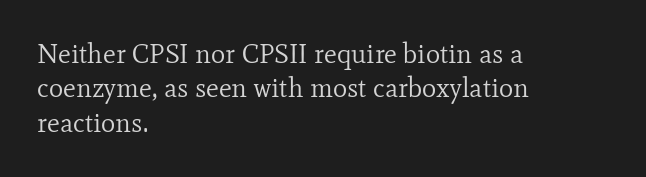
The image shows 27 px text type, upright; set left-aligned, normal line spacing (1.27x), normal letter spacing, not underlined.
